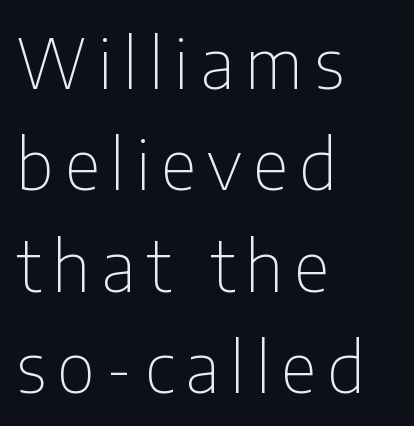
Type without underlining. Think standard paragraph weight, or any step lighter than that. The passage shown is typed in a proportional face where columns would drift. Whoever set this chose a conventional vertical rhythm. The lettering stays uniformly vertical, giving the passage a roman look. This sample is left-justified, so line endings fall wherever the words run out.
